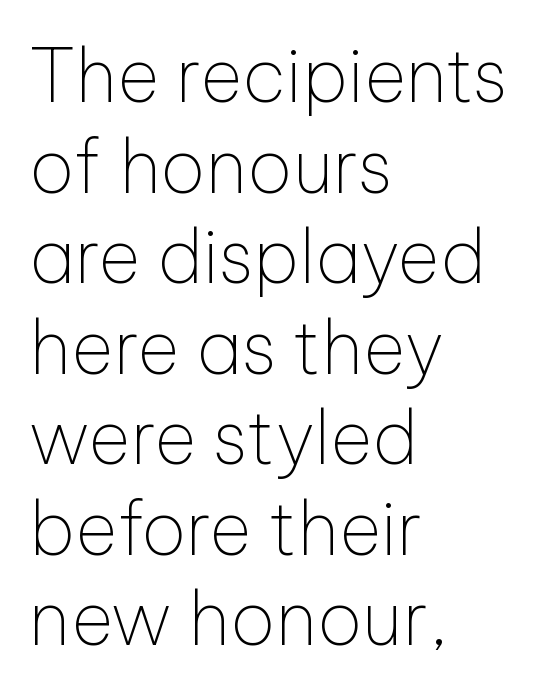
The image shows 73 px thin sans-serif type, upright; set left-aligned, line spacing 1.24x, normal letter spacing, not underlined; low stroke contrast and a medium x-height.
